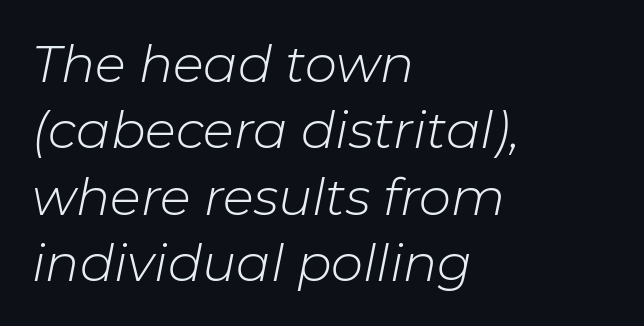
Q: Is the text bold? A: No.
Q: Is the text italic (slanted)? A: Yes, it leans right by about 11 degrees.
Q: Is the text underlined? A: No.
Q: How is the paragraph aligned? A: Left-aligned.
Q: Is the spacing between letters normal or unusually wide? A: Normal.
Q: Is the spacing between lines tight, normal or loose? A: Normal.
Q: Width (condensed, normal, or wide)? A: Normal.
Q: Stroke contrast? A: Low.
Q: x-height? A: Medium.
Q: Monospaced? A: No.
